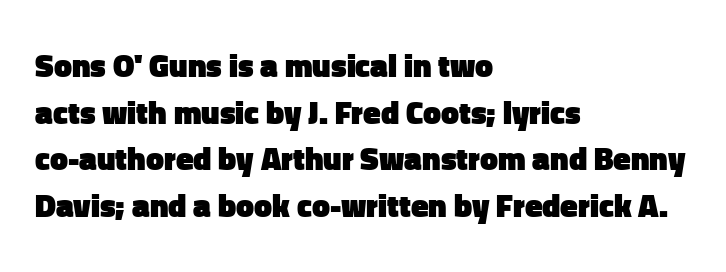
The image shows 32 px heavy sans-serif type, upright; set left-aligned, normal line spacing (1.46x), normal letter spacing, not underlined; low stroke contrast and a medium x-height.
